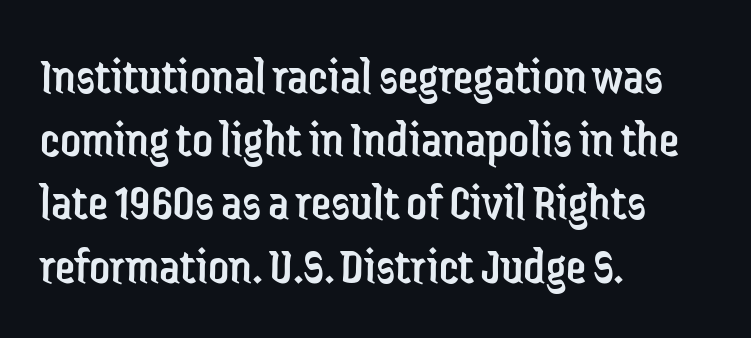
It's the straight-up-and-down kind of type. Underline: absent. Caption: multi-line text, flush left, ragged right. Type style note: lacks serifs. Looks like regular typesetting: each glyph gets only the width it needs. The font sits on the lighter half of the weight spectrum, regular included.
